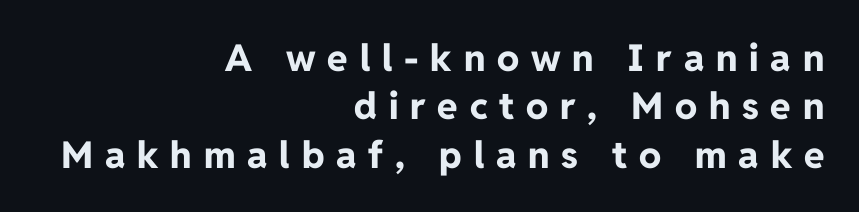
{"serif": "no", "italic": "no", "bold": "yes", "weight": "bold", "width": "normal", "stroke_contrast": "low", "x_height": "medium", "monospaced": "no", "underline": "no", "align": "right", "line_spacing": "normal", "line_spacing_ratio": 1.31, "letter_spacing": "wide", "letter_spacing_em": 0.32, "glyph_px": 37}
